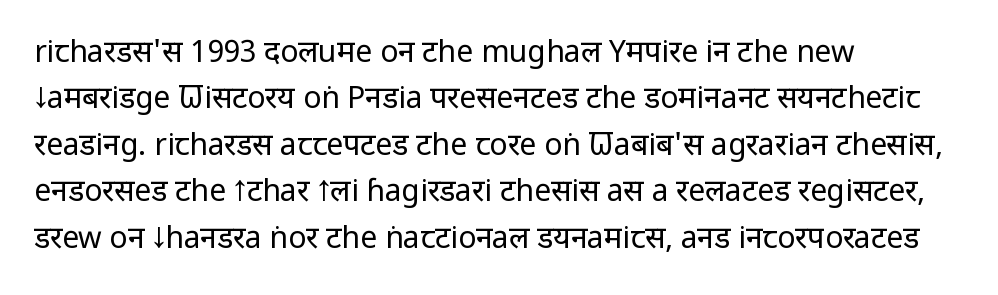
Q: Is the text bold? A: No.
Q: Is the text italic (slanted)? A: No, it is upright.
Q: Is the typeface a serif or a sans-serif typeface? A: Sans-serif.
Q: Is the text underlined? A: No.
Q: How is the paragraph aligned? A: Left-aligned.
Q: Is the spacing between letters normal or unusually wide? A: Normal.
Q: Is the spacing between lines tight, normal or loose? A: Normal.
Q: Width (condensed, normal, or wide)? A: Condensed.
Q: Stroke contrast? A: Low.
Q: x-height? A: Large.
Q: Monospaced? A: No.
